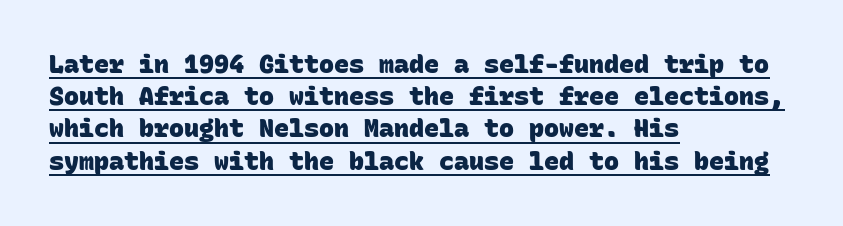
Q: Is the text bold? A: Yes.
Q: Is the text underlined? A: Yes.
Q: How is the paragraph aligned? A: Left-aligned.
Q: Is the spacing between letters normal or unusually wide? A: Normal.
Q: Is the spacing between lines tight, normal or loose? A: Normal.
